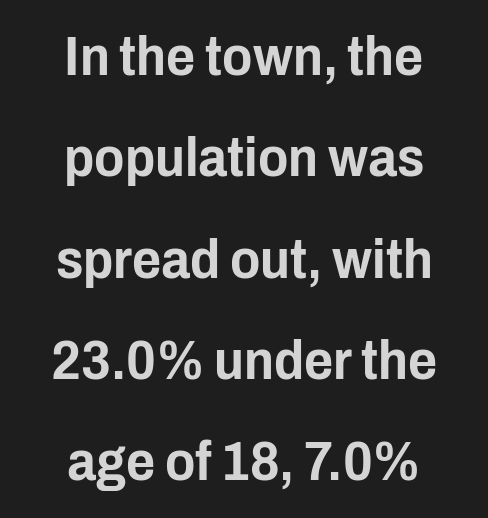
Q: Is the text italic (slanted)? A: No, it is upright.
Q: Is the typeface a serif or a sans-serif typeface? A: Sans-serif.
Q: Is the text underlined? A: No.
Q: How is the paragraph aligned? A: Centered.
Q: Is the spacing between letters normal or unusually wide? A: Normal.
Q: Width (condensed, normal, or wide)? A: Condensed.
Q: Stroke contrast? A: Low.
Q: x-height? A: Medium.
Q: Monospaced? A: No.
